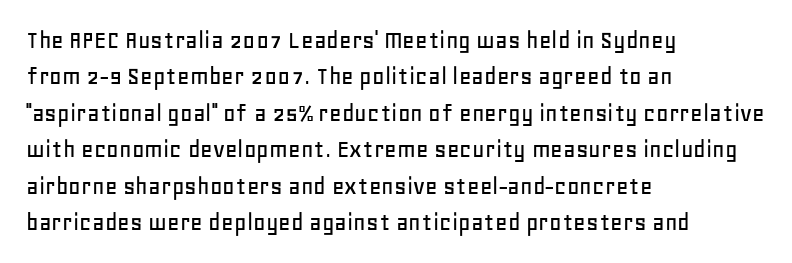
Q: Is the text italic (slanted)? A: No, it is upright.
Q: Is the text underlined? A: No.
Q: How is the paragraph aligned? A: Left-aligned.
Q: Is the spacing between letters normal or unusually wide? A: Normal.
Q: Is the spacing between lines tight, normal or loose? A: Normal.
